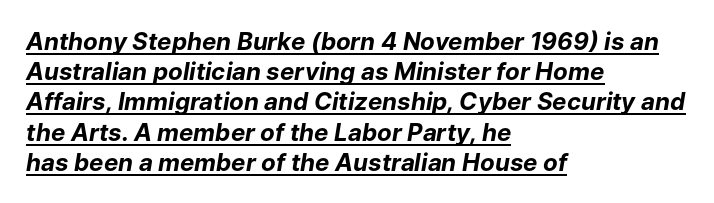
Q: Is the text bold? A: Yes.
Q: Is the text italic (slanted)? A: Yes, it leans right by about 9 degrees.
Q: Is the text underlined? A: Yes.
Q: How is the paragraph aligned? A: Left-aligned.
Q: Is the spacing between letters normal or unusually wide? A: Normal.
Q: Is the spacing between lines tight, normal or loose? A: Normal.
